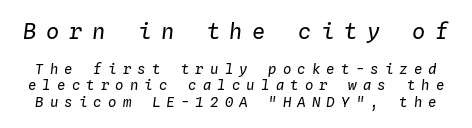
This sample uses expanded letter spacing, leaving extra air between glyphs. The font is comparable to plain body text, perhaps lighter. The strip under each line holds only bare page. The rendering shrinks the type as you move from the upper chunk to the lower. Every character sits at an angle, as italics do.
